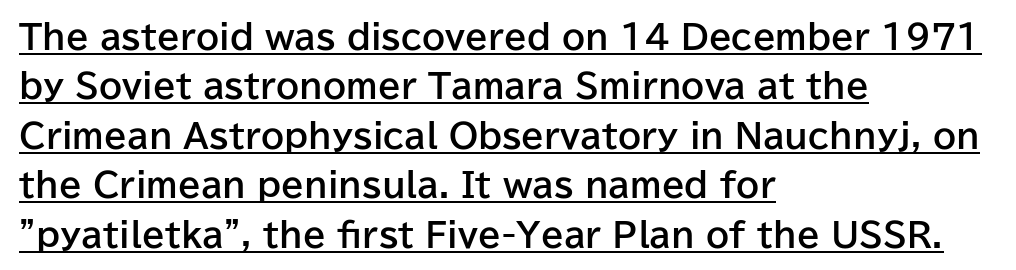
{"serif": "no", "italic": "no", "bold": "yes", "weight": "bold", "width": "normal", "stroke_contrast": "low", "x_height": "medium", "monospaced": "no", "underline": "yes", "align": "left", "line_spacing": "normal", "line_spacing_ratio": 1.5, "letter_spacing": "normal", "letter_spacing_em": 0.0, "glyph_px": 33}
